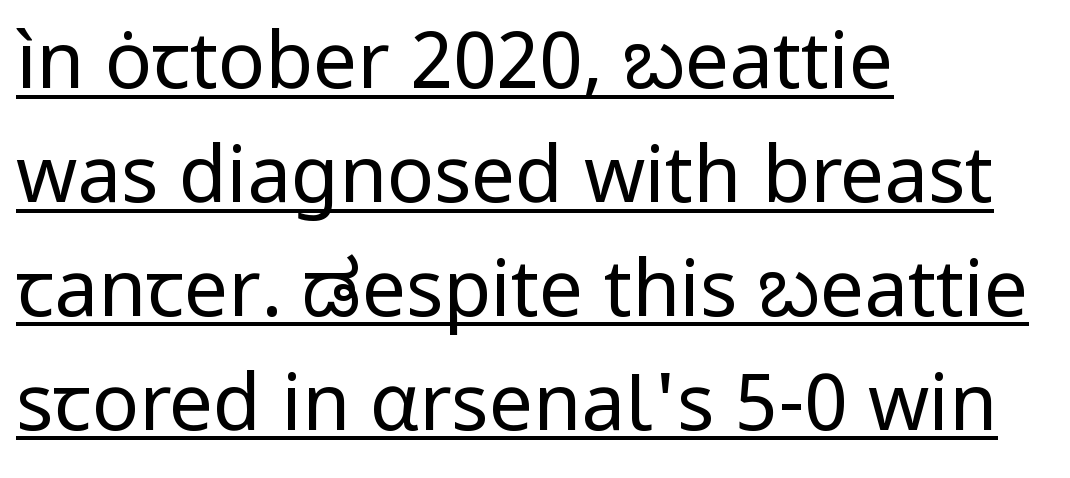
Proportional: the letters do not fall into vertical columns. Posture: straight, roman, zero tilt. The designer left line spacing at the default. Note: no serifs on the glyphs. This rendering features underlined lettering.
